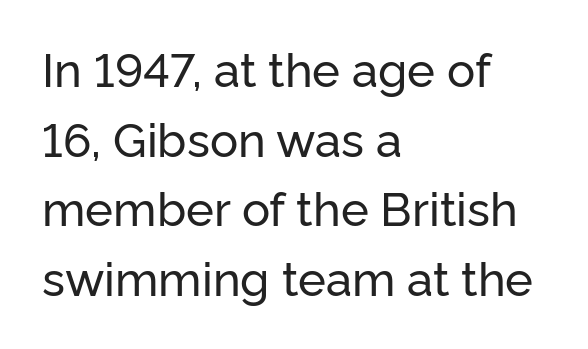
{"serif": "no", "italic": "no", "width": "normal", "stroke_contrast": "low", "x_height": "medium", "monospaced": "no", "underline": "no", "align": "left", "line_spacing": "normal", "line_spacing_ratio": 1.48, "letter_spacing": "normal", "letter_spacing_em": 0.0, "glyph_px": 47}
